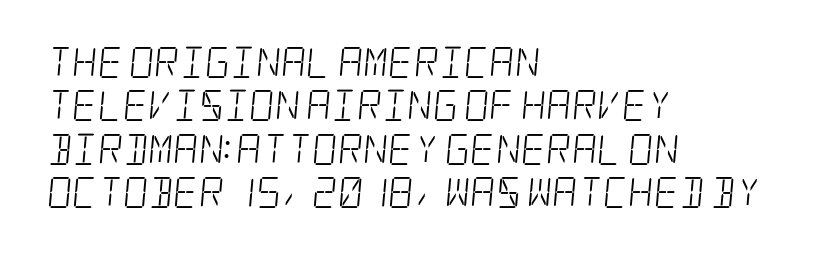
Only glyphs here, with clear space below each row. The cut favours lightness, reaching ordinary text weight at its darkest. Letter spacing: default. The compositor pushed each line to the left boundary.
